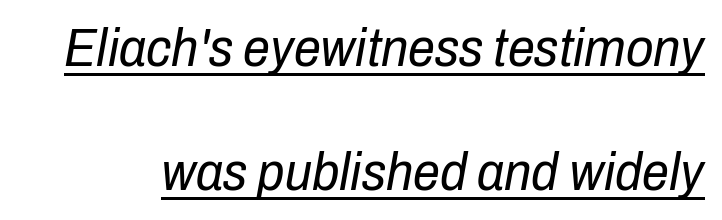
The image shows 54 px regular-weight, condensed type, italic (leaning right); set loose line spacing (2.29x), normal letter spacing, underlined; low stroke contrast and a medium x-height.
